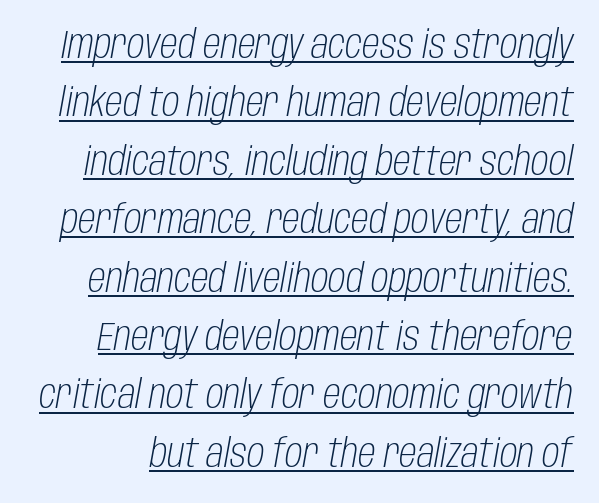
{"italic": "yes", "lean": "right", "slant_degrees": 10, "bold": "no", "weight": "light", "width": "condensed", "stroke_contrast": "low", "x_height": "large", "monospaced": "no", "underline": "yes", "line_spacing": "normal", "line_spacing_ratio": 1.46, "letter_spacing": "normal", "letter_spacing_em": 0.0, "glyph_px": 40}
